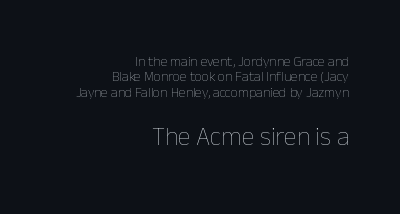
{"italic": "no", "bold": "no", "underline": "no", "align": "right", "line_spacing": "tight", "line_spacing_ratio": 1.09, "letter_spacing": "normal", "letter_spacing_em": 0.0, "larger_block": "second", "size_ratio": 1.86, "glyph_px": 26}
